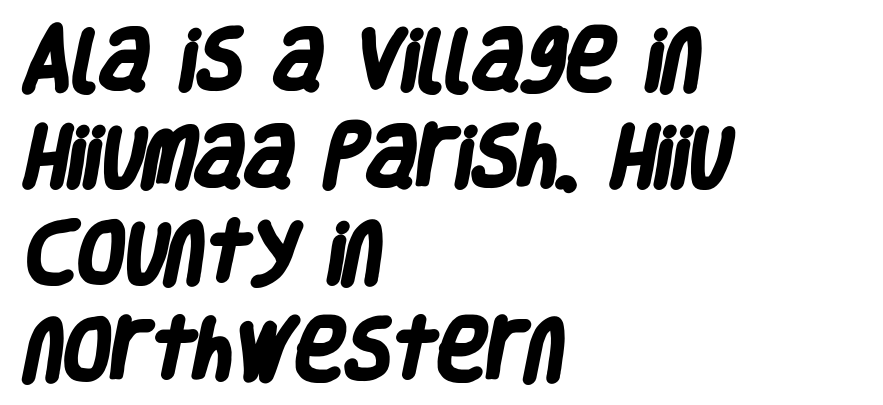
Does the weight exceed regular? Yes, all the way to bold. Students, observe: this is what conventionally led text looks like. Looks like regular typesetting: each glyph gets only the width it needs. Line beginnings align vertically; line endings do not. Nope, no serifs anywhere on these letters. No word sits above an underline.
